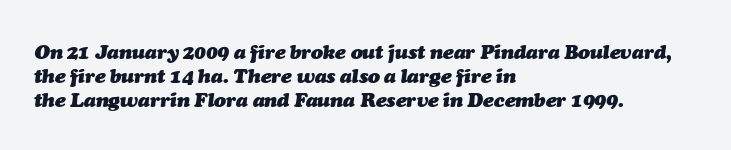
These lines stack with their left ends in a neat column. Underlining? Definitely not there. These lines were composed using italics. Bold? Absolutely — the strokes are thick and heavy. This sample uses plain, unmodified letter spacing.
